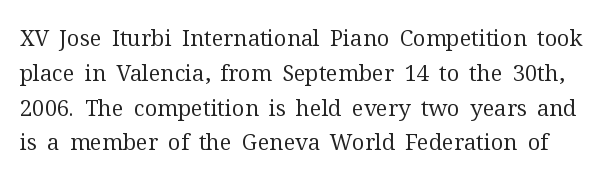
Q: Is the text bold? A: No.
Q: Is the text italic (slanted)? A: No, it is upright.
Q: Is the text underlined? A: No.
Q: Is the spacing between letters normal or unusually wide? A: Normal.
Q: Is the spacing between lines tight, normal or loose? A: Normal.
